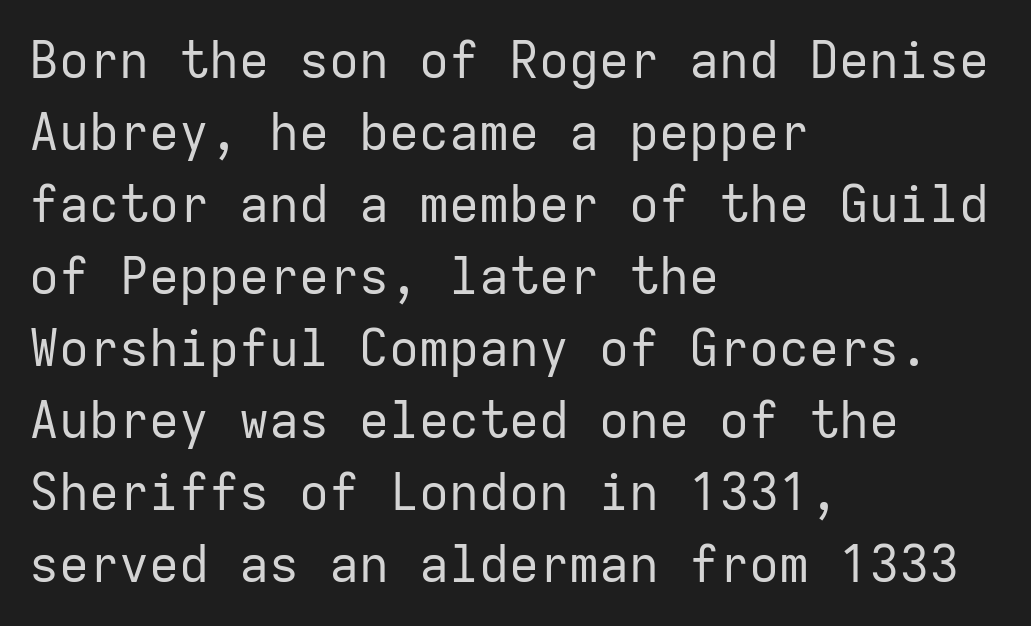
Anything drawn beneath the words? Only blank space. Upright lettering throughout. Look at the tracking — it's just the regular setting, nothing added. Serifs: no, the terminals of the letterforms are clean. Looks like terminal output: every glyph gets an equal slot. Rows of type keep a routine distance in the vertical direction.
